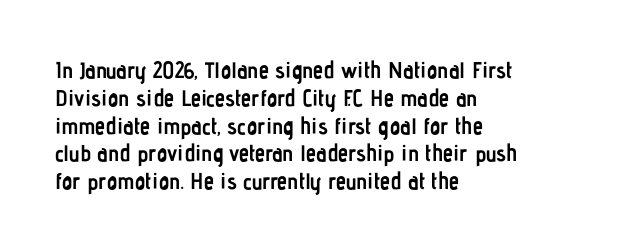
{"italic": "no", "bold": "yes", "underline": "no", "align": "left", "line_spacing_ratio": 1.21, "letter_spacing": "normal", "letter_spacing_em": 0.0, "glyph_px": 23}
